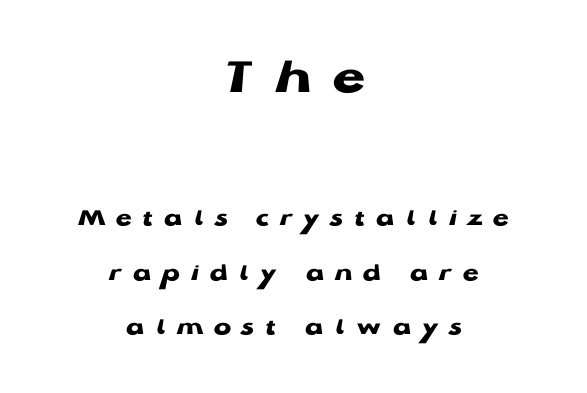
The text block is weighted toward neither margin, spreading evenly from the middle. You can tell it's not italic because the verticals are truly vertical. No word sits above an underline. Whoever set this made the first block the dominant, larger element. Notice how thick the strokes are: this is what a full bold looks like. These lines are rendered in a variable-pitch font.
